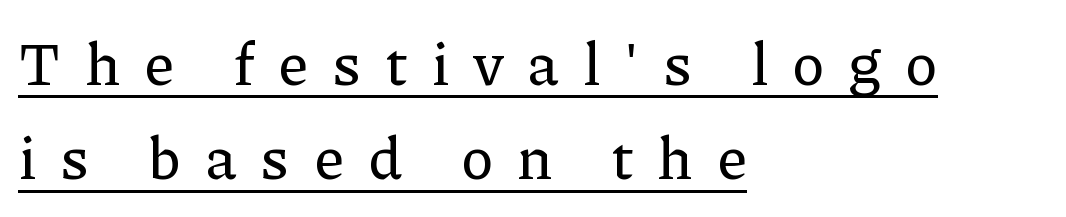
Q: Is the text italic (slanted)? A: No, it is upright.
Q: Is the typeface a serif or a sans-serif typeface? A: Serif.
Q: Is the text underlined? A: Yes.
Q: How is the paragraph aligned? A: Left-aligned.
Q: Is the spacing between letters normal or unusually wide? A: Unusually wide.
Q: Is the spacing between lines tight, normal or loose? A: Normal.
Q: Width (condensed, normal, or wide)? A: Normal.
Q: Stroke contrast? A: Low.
Q: x-height? A: Medium.
Q: Monospaced? A: No.
